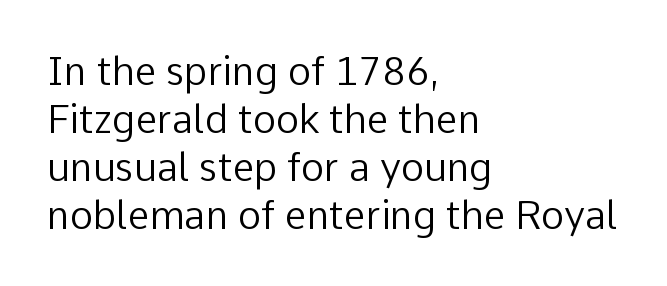
The image shows 39 px regular-weight sans-serif type, upright; set left-aligned, line spacing 1.23x, normal letter spacing, not underlined; low stroke contrast and a medium x-height.
